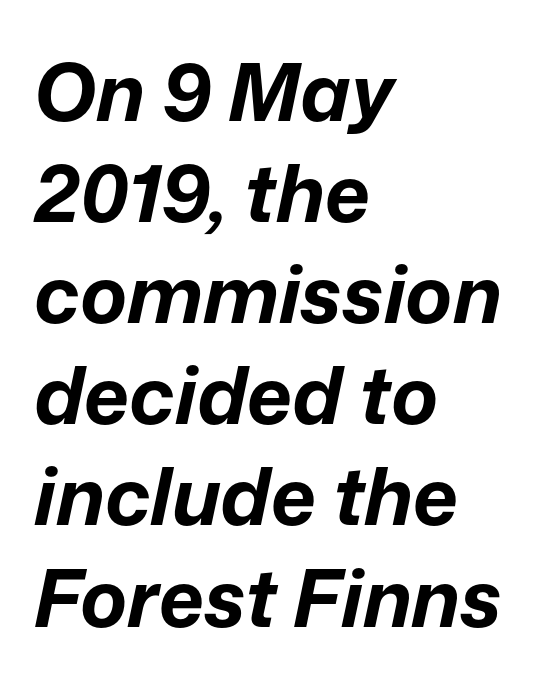
Q: Is the text bold? A: Yes.
Q: Is the text italic (slanted)? A: Yes, it leans right by about 12 degrees.
Q: Is the text underlined? A: No.
Q: How is the paragraph aligned? A: Left-aligned.
Q: Is the spacing between letters normal or unusually wide? A: Normal.
Q: Is the spacing between lines tight, normal or loose? A: Normal.
Q: Width (condensed, normal, or wide)? A: Normal.
Q: Stroke contrast? A: Low.
Q: x-height? A: Medium.
Q: Monospaced? A: No.
